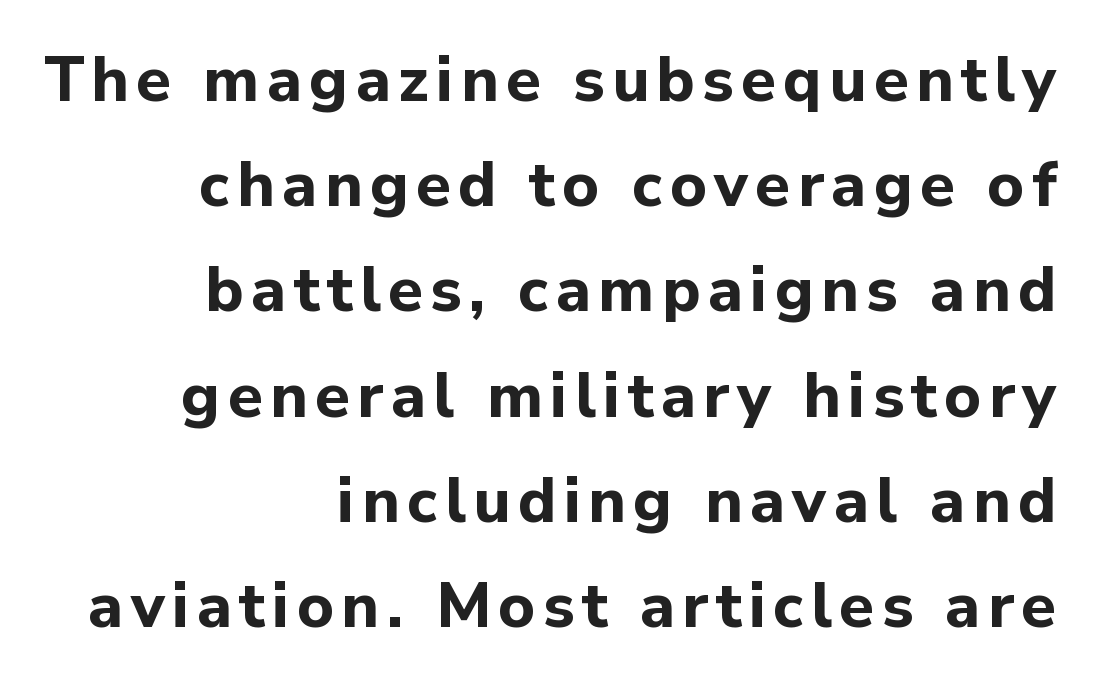
The image shows 63 px bold sans-serif type, upright; set right-aligned, normal line spacing (1.67x), not underlined; low stroke contrast and a medium x-height.
